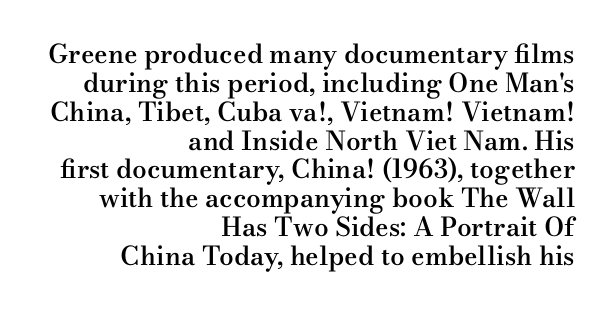
Weight: semibold (demi). The vertical gap from one line to the next is small. Visually the block forms a straight wall on the right and a jagged coastline on the left. Beneath every word, the page is bare.
